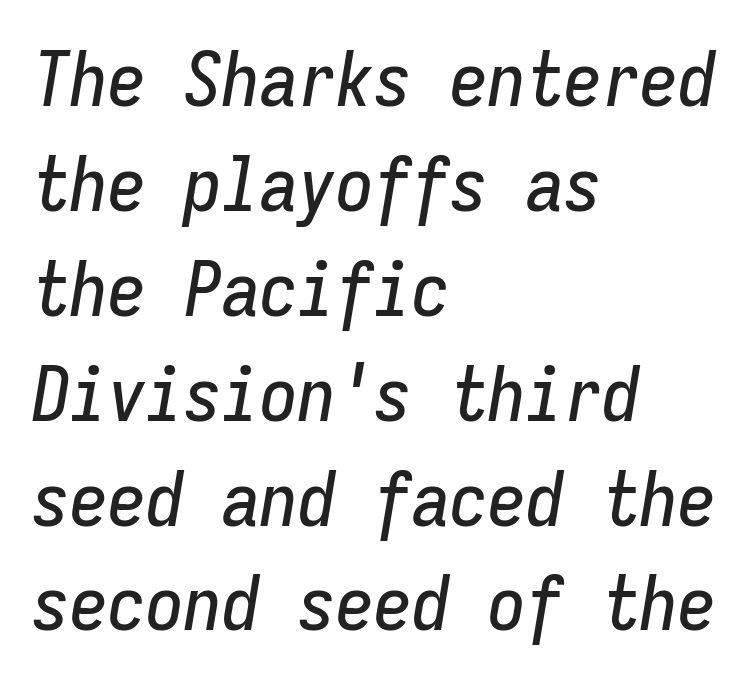
Q: Is the text italic (slanted)? A: Yes, it leans right by about 9 degrees.
Q: Is the text underlined? A: No.
Q: How is the paragraph aligned? A: Left-aligned.
Q: Is the spacing between letters normal or unusually wide? A: Normal.
Q: Is the spacing between lines tight, normal or loose? A: Normal.
Q: Width (condensed, normal, or wide)? A: Condensed.
Q: Stroke contrast? A: Low.
Q: x-height? A: Medium.
Q: Monospaced? A: Yes.
